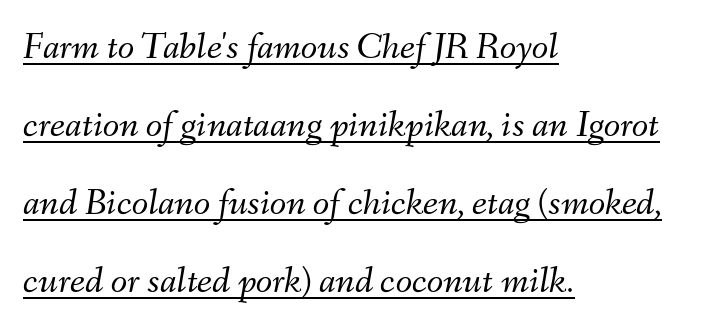
Caption: lettering with a line underneath. The space between consecutive lines is lavish. Spacing verdict: proportional, widths tailored to each character. The font sits on the lighter half of the weight spectrum, regular included. All the whitespace from short lines collects on the right. Quick note: italic.
